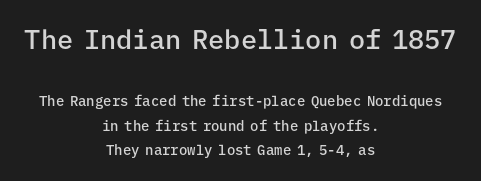
{"italic": "no", "bold": "semi", "underline": "no", "align": "center", "line_spacing_ratio": 1.78, "letter_spacing": "normal", "letter_spacing_em": 0.0, "larger_block": "first", "size_ratio": 1.93, "glyph_px": 27}
